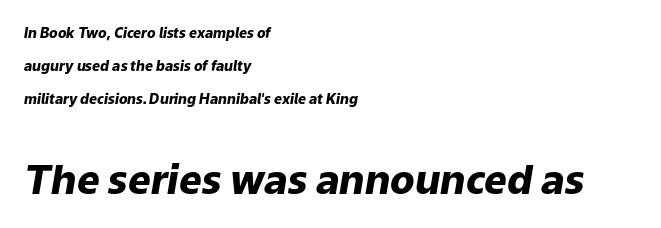
Italic? Definitely — the glyphs are oblique. Honestly, there is no underline to notice here at all. The lines in this sample share a left origin and differ only in where they stop. The passage shown stacks its lines with a broad gap. The passage shown is typed in a proportional face where columns would drift.
